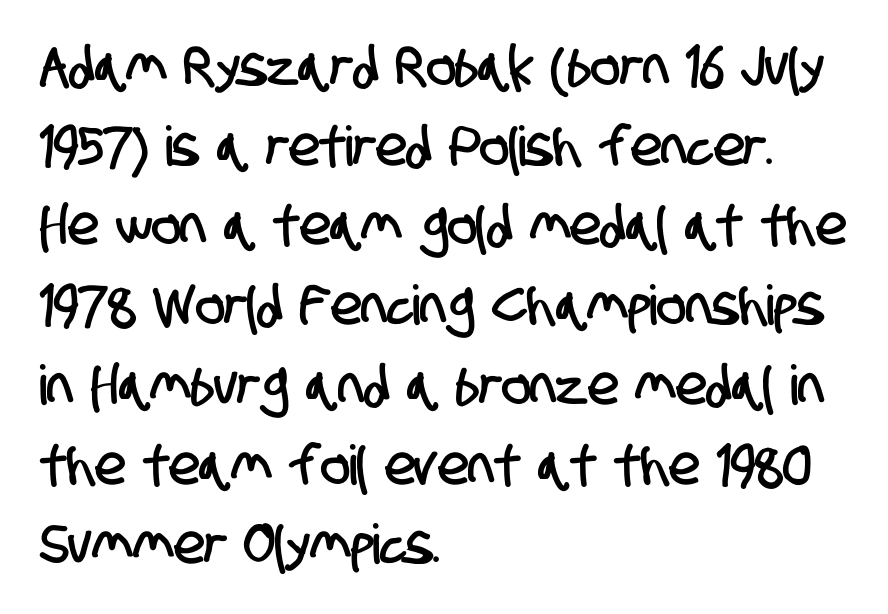
The image shows 55 px condensed sans-serif type; set left-aligned, normal line spacing (1.45x), normal letter spacing, not underlined; low stroke contrast and a large x-height.
